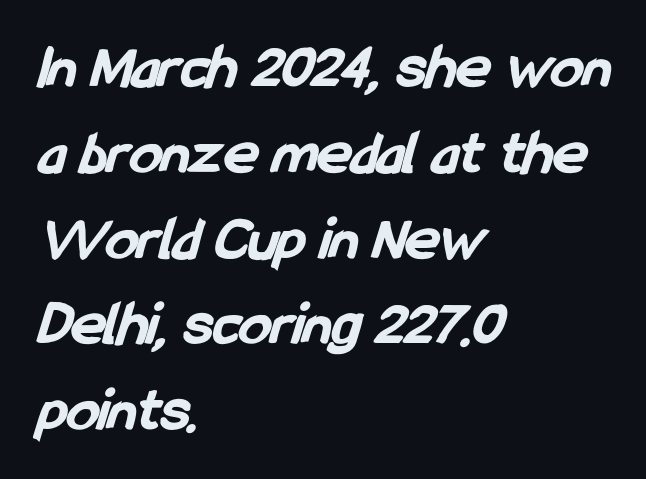
Q: Is the text bold? A: Yes.
Q: Is the typeface a serif or a sans-serif typeface? A: Sans-serif.
Q: Is the text underlined? A: No.
Q: How is the paragraph aligned? A: Left-aligned.
Q: Is the spacing between letters normal or unusually wide? A: Normal.
Q: Is the spacing between lines tight, normal or loose? A: Normal.
Q: Width (condensed, normal, or wide)? A: Condensed.
Q: Stroke contrast? A: Low.
Q: x-height? A: Medium.
Q: Monospaced? A: No.
